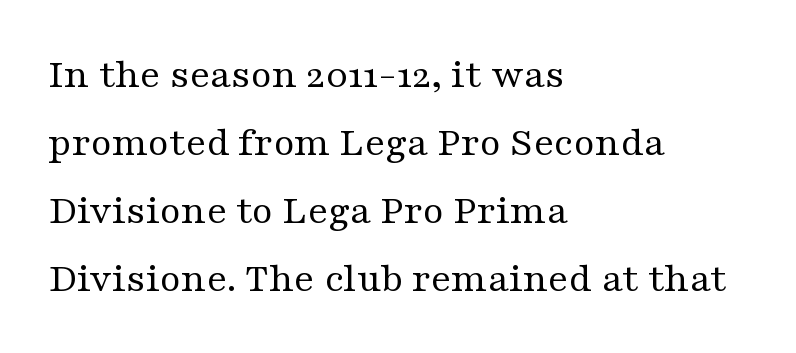
Q: Is the text bold? A: No.
Q: Is the text italic (slanted)? A: No, it is upright.
Q: Is the typeface a serif or a sans-serif typeface? A: Serif.
Q: Is the text underlined? A: No.
Q: How is the paragraph aligned? A: Left-aligned.
Q: Is the spacing between letters normal or unusually wide? A: Normal.
Q: Is the spacing between lines tight, normal or loose? A: Normal.
Q: Width (condensed, normal, or wide)? A: Wide.
Q: Stroke contrast? A: Medium.
Q: x-height? A: Medium.
Q: Monospaced? A: No.
